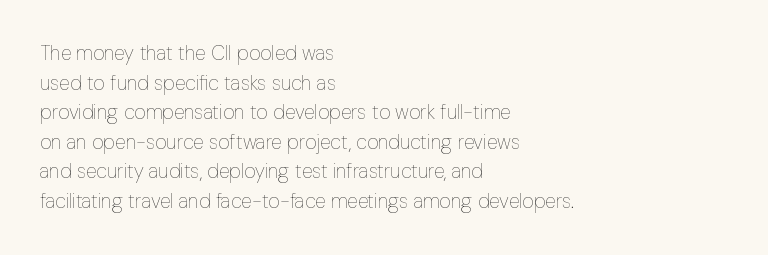
{"italic": "no", "bold": "no", "underline": "no", "align": "left", "line_spacing": "normal", "line_spacing_ratio": 1.48, "letter_spacing": "normal", "letter_spacing_em": 0.0, "glyph_px": 20}
